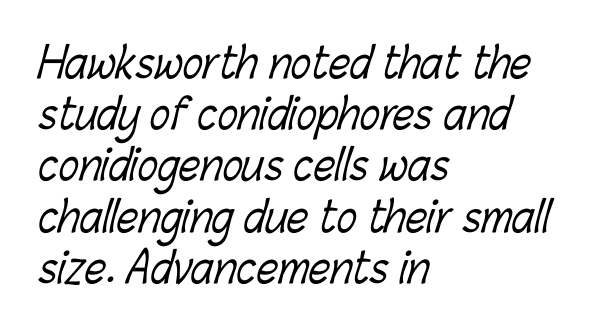
Honestly, there is no underline to notice here at all. Looks like regular typesetting: each glyph gets only the width it needs. No heavy texture on the line: the type isn't bold. There is no visible air inserted between adjacent glyphs.
